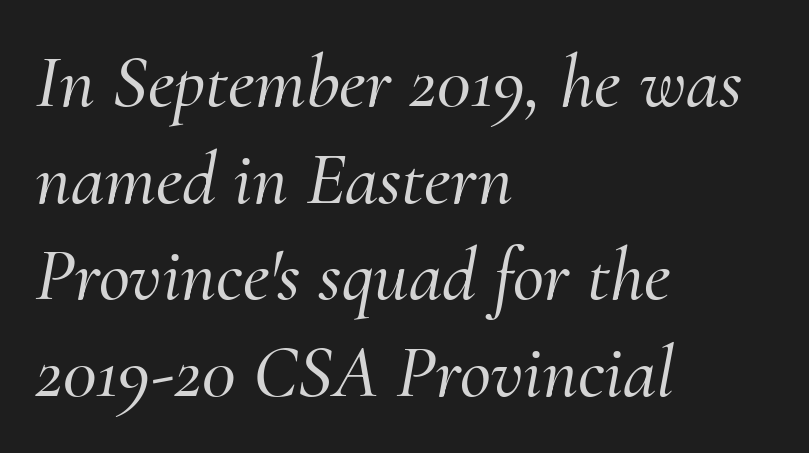
{"serif": "yes", "italic": "yes", "lean": "right", "slant_degrees": 10, "width": "normal", "stroke_contrast": "medium", "x_height": "small", "monospaced": "no", "underline": "no", "align": "left", "line_spacing": "normal", "line_spacing_ratio": 1.27, "letter_spacing": "normal", "letter_spacing_em": 0.0, "glyph_px": 76}
